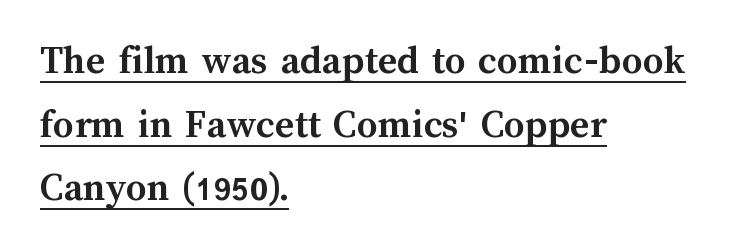
Q: Is the text bold? A: Yes.
Q: Is the text italic (slanted)? A: No, it is upright.
Q: Is the text underlined? A: Yes.
Q: How is the paragraph aligned? A: Left-aligned.
Q: Is the spacing between letters normal or unusually wide? A: Normal.
Q: Is the spacing between lines tight, normal or loose? A: Normal.
Q: Width (condensed, normal, or wide)? A: Normal.
Q: Stroke contrast? A: Medium.
Q: x-height? A: Medium.
Q: Monospaced? A: No.
